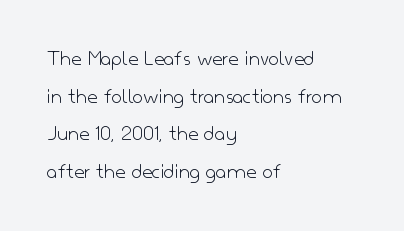
Q: Is the text bold? A: No.
Q: Is the text italic (slanted)? A: No, it is upright.
Q: Is the text underlined? A: No.
Q: How is the paragraph aligned? A: Left-aligned.
Q: Is the spacing between letters normal or unusually wide? A: Normal.
Q: Is the spacing between lines tight, normal or loose? A: Normal.
